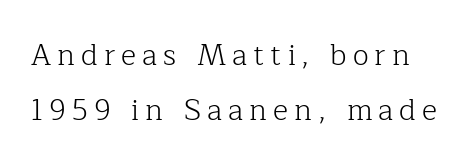
Q: Is the text bold? A: No.
Q: Is the text italic (slanted)? A: No, it is upright.
Q: Is the typeface a serif or a sans-serif typeface? A: Serif.
Q: Is the text underlined? A: No.
Q: Is the spacing between letters normal or unusually wide? A: Unusually wide.
Q: Is the spacing between lines tight, normal or loose? A: Loose.
Q: Width (condensed, normal, or wide)? A: Normal.
Q: Stroke contrast? A: Low.
Q: x-height? A: Medium.
Q: Monospaced? A: No.
